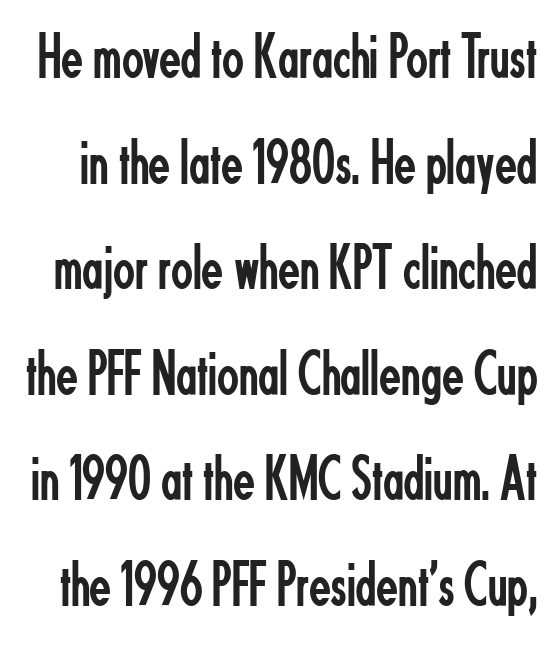
The image shows 64 px regular-weight, condensed sans-serif type, upright; set normal line spacing (1.65x), normal letter spacing, not underlined; low stroke contrast and a small x-height.
